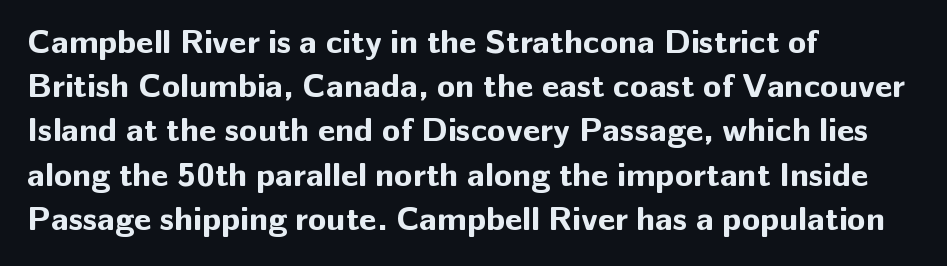
Q: Is the text bold? A: Yes.
Q: Is the text italic (slanted)? A: No, it is upright.
Q: Is the typeface a serif or a sans-serif typeface? A: Sans-serif.
Q: Is the text underlined? A: No.
Q: How is the paragraph aligned? A: Left-aligned.
Q: Is the spacing between letters normal or unusually wide? A: Normal.
Q: Is the spacing between lines tight, normal or loose? A: Normal.
Q: Width (condensed, normal, or wide)? A: Normal.
Q: Stroke contrast? A: Low.
Q: x-height? A: Medium.
Q: Monospaced? A: No.
